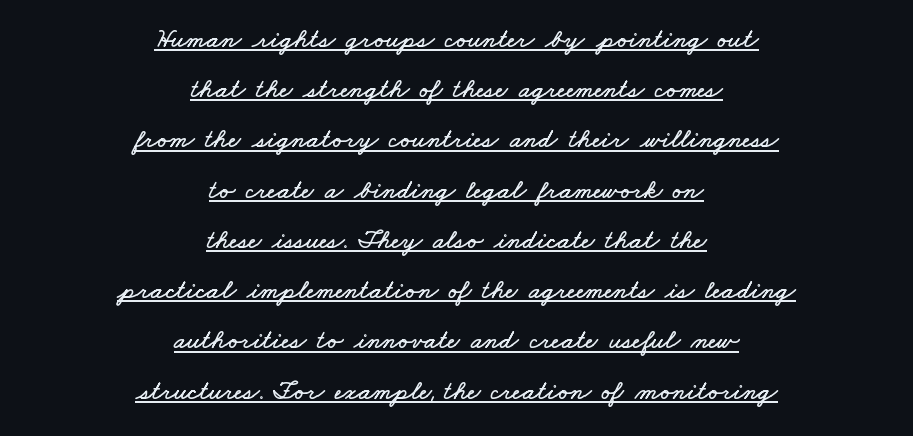
The setting favours the middle, as headings and verse often do. In designer terms, the underline attribute is active on this setting. The passage shown has conventional tracking throughout.
